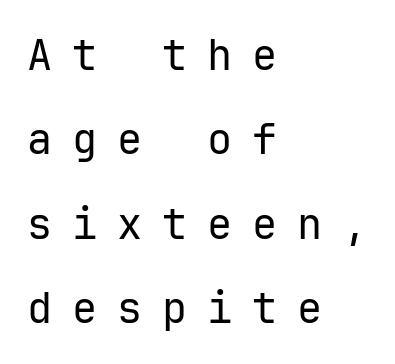
{"serif": "no", "italic": "no", "bold": "no", "weight": "regular", "width": "normal", "stroke_contrast": "low", "x_height": "medium", "underline": "no", "align": "left", "line_spacing": "loose", "line_spacing_ratio": 2.01, "letter_spacing": "wide", "letter_spacing_em": 0.47, "glyph_px": 42}
